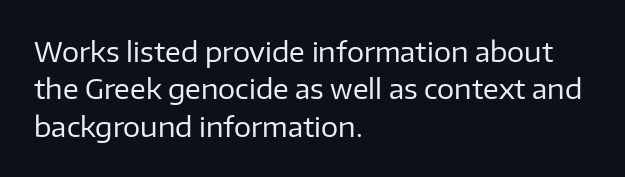
Interline gaps are of average width in this sample. Inter-character spacing is left at the font's built-in metrics. If you drew a line through each stem, it would be perfectly vertical. Words float on clear page, feet unadorned. Each line starts at the same left margin while the right side varies.
